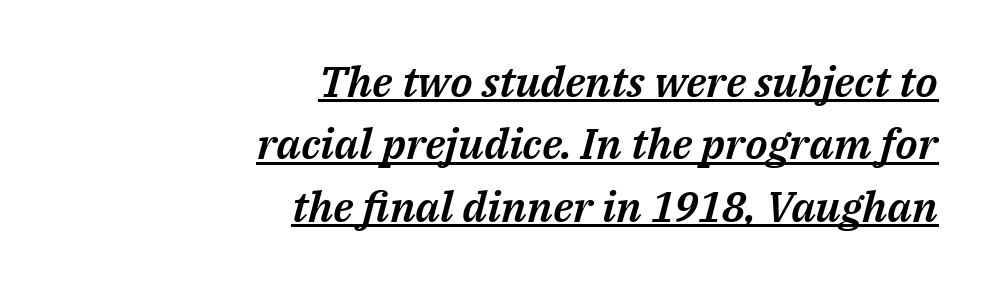
{"italic": "yes", "lean": "right", "slant_degrees": 14, "width": "normal", "stroke_contrast": "medium", "x_height": "medium", "monospaced": "no", "underline": "yes", "align": "right", "line_spacing": "normal", "line_spacing_ratio": 1.45, "letter_spacing": "normal", "letter_spacing_em": 0.0, "glyph_px": 43}
